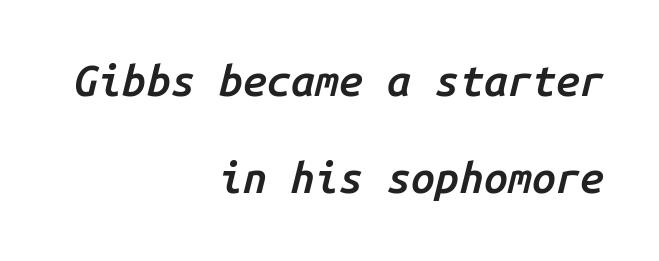
An italicized treatment has been applied to the whole sample. The text block is weighted toward the right margin, trailing off unevenly leftward. The passage shown is typed in a monospace face where columns stay perfectly aligned. The string is rendered with underlining switched off. The vertical gap from one line to the next is large.
